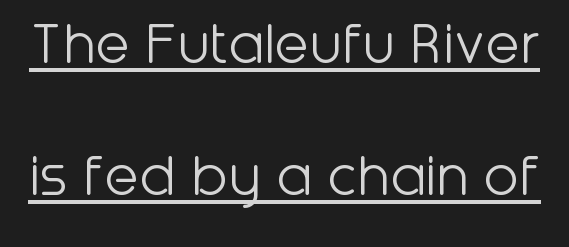
{"serif": "no", "italic": "no", "bold": "no", "weight": "light", "width": "normal", "stroke_contrast": "low", "x_height": "medium", "monospaced": "no", "underline": "yes", "line_spacing": "loose", "line_spacing_ratio": 2.06, "letter_spacing": "normal", "letter_spacing_em": 0.0, "glyph_px": 64}
